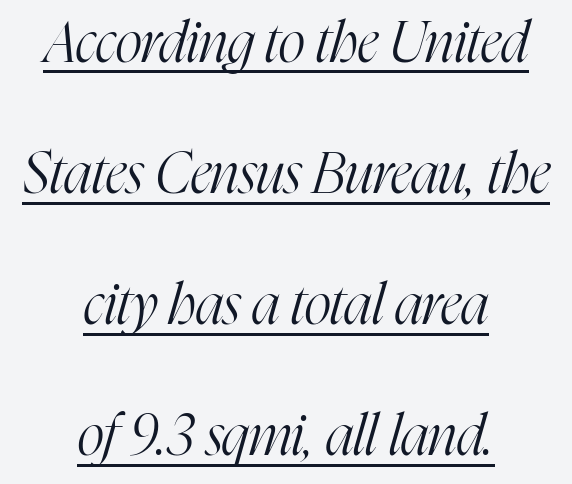
The image shows 57 px light, condensed serif type, italic (leaning right); set centered, loose line spacing (2.3x), normal letter spacing, underlined; high stroke contrast and a medium x-height.
